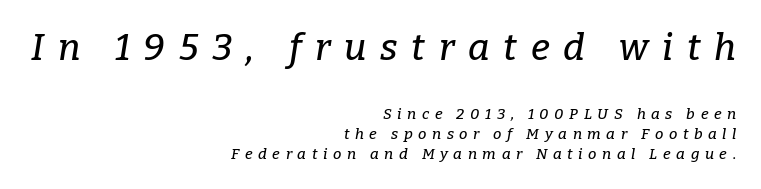
The image shows 37 px serif type, italic (leaning right); set right-aligned, normal line spacing (1.34x), unusually wide letter spacing (+0.37 em), not underlined; the first (top) block is 2.47x larger; low stroke contrast and a medium x-height.
